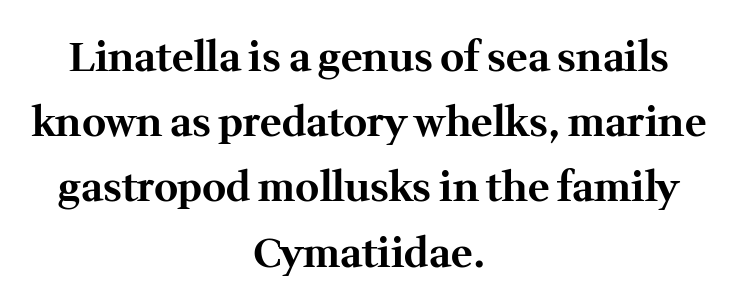
Between one letter and the next there's only the usual sliver of space. In terms of letterform style, serifs are clearly present. The face used here has the dense, thick strokes of a bold. Proportional: the letters do not fall into vertical columns. The passage is arranged like a title page — every line centered. Normally led — the rows are evenly, conventionally spaced.
